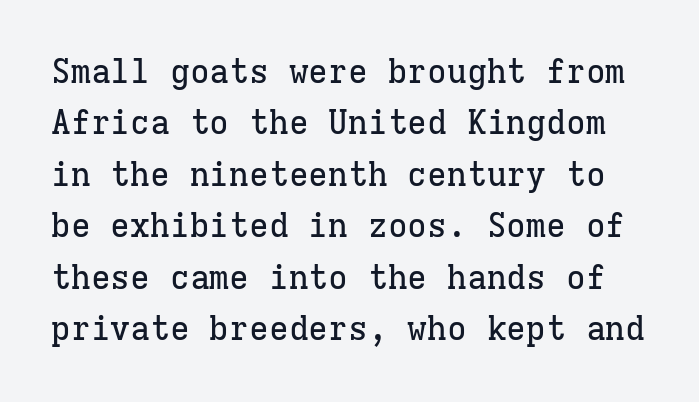
The lines sit at an ordinary, default distance from one another. Serifs: yes, visible at the terminals of the letterforms. Has an underline been added? It has not. Fixed-width glyphs throughout — classic coding-font behaviour.
